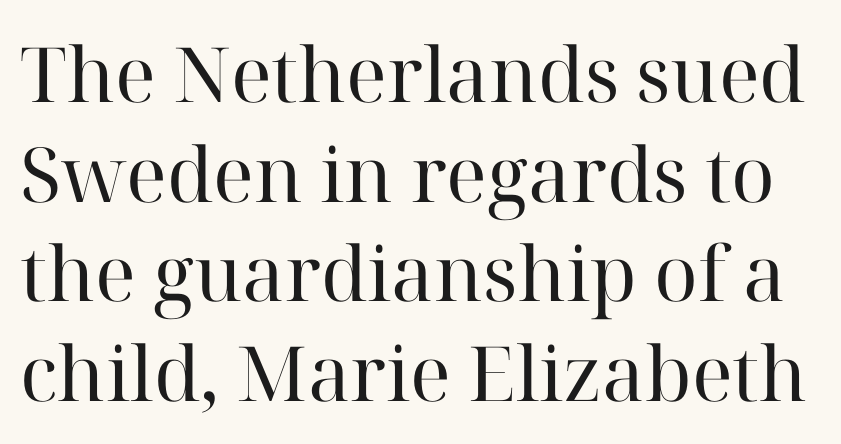
{"serif": "yes", "italic": "no", "bold": "no", "weight": "regular", "width": "normal", "stroke_contrast": "high", "x_height": "medium", "monospaced": "no", "underline": "no", "line_spacing": "normal", "line_spacing_ratio": 1.31, "letter_spacing": "normal", "letter_spacing_em": 0.0, "glyph_px": 76}
